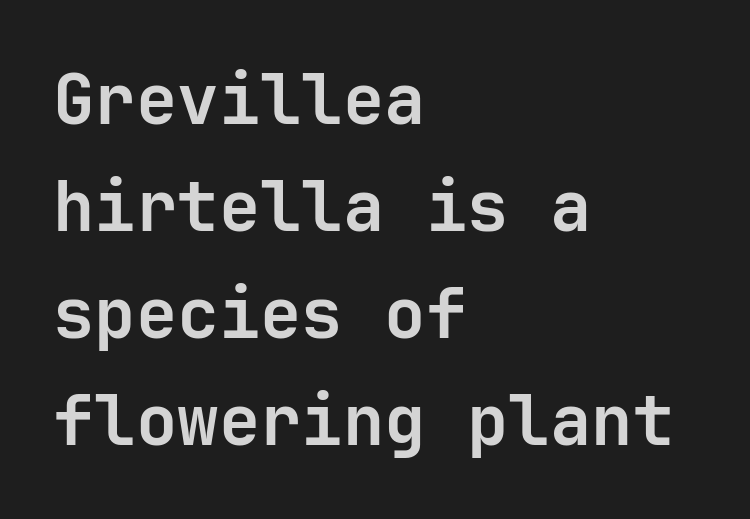
Q: Is the text bold? A: Yes.
Q: Is the text italic (slanted)? A: No, it is upright.
Q: Is the typeface a serif or a sans-serif typeface? A: Sans-serif.
Q: Is the text underlined? A: No.
Q: How is the paragraph aligned? A: Left-aligned.
Q: Is the spacing between letters normal or unusually wide? A: Normal.
Q: Is the spacing between lines tight, normal or loose? A: Normal.
Q: Width (condensed, normal, or wide)? A: Normal.
Q: Stroke contrast? A: Low.
Q: x-height? A: Medium.
Q: Monospaced? A: Yes.
